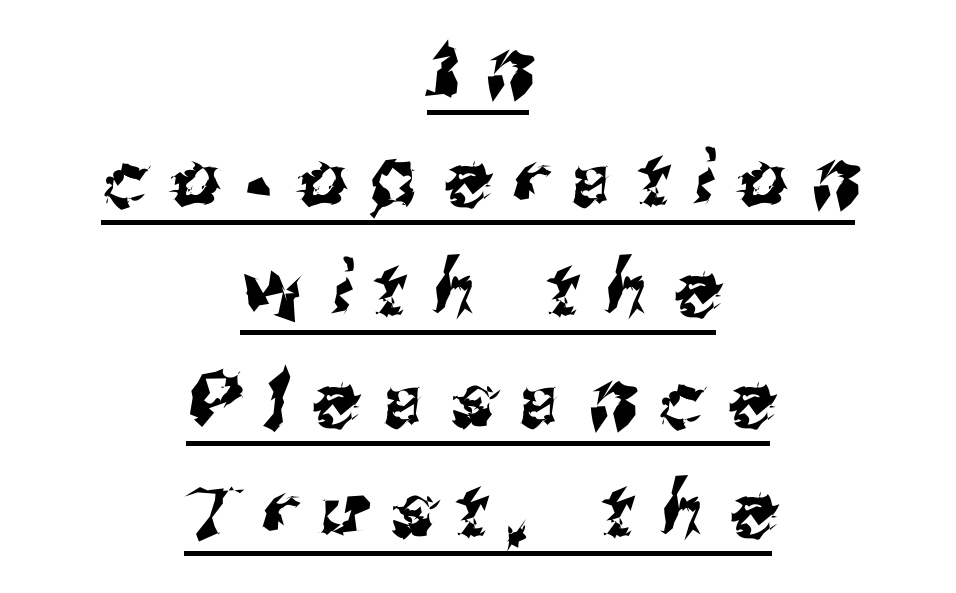
Q: Is the typeface a serif or a sans-serif typeface? A: Sans-serif.
Q: Is the text underlined? A: Yes.
Q: How is the paragraph aligned? A: Centered.
Q: Is the spacing between letters normal or unusually wide? A: Unusually wide.
Q: Is the spacing between lines tight, normal or loose? A: Normal.
Q: Width (condensed, normal, or wide)? A: Normal.
Q: Stroke contrast? A: Medium.
Q: x-height? A: Medium.
Q: Monospaced? A: No.
